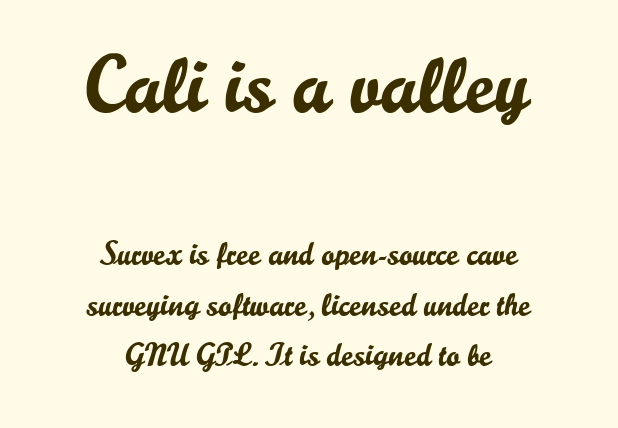
Note: larger setting up top, smaller setting below. Rows of type keep a routine distance in the vertical direction. Caption: standard tracking, unaltered. The face used here is a sans, in the tradition of grotesques and geometrics.
